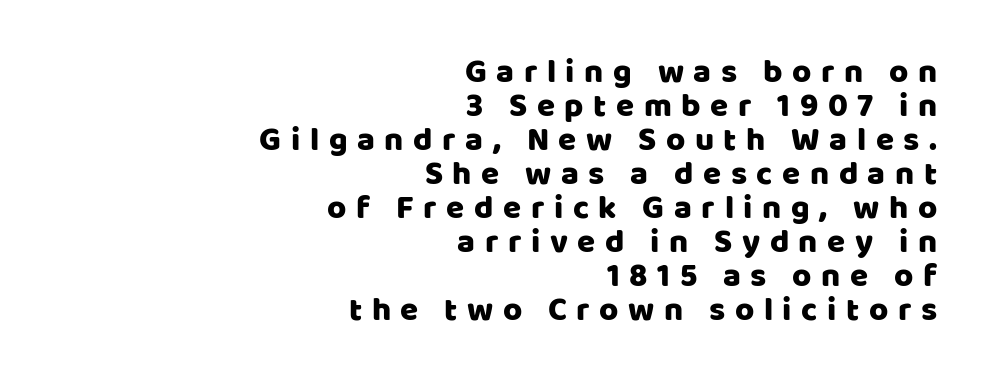
{"serif": "no", "italic": "no", "width": "normal", "stroke_contrast": "low", "x_height": "large", "monospaced": "no", "underline": "no", "align": "right", "line_spacing": "tight", "line_spacing_ratio": 1.03, "letter_spacing": "wide", "letter_spacing_em": 0.29, "glyph_px": 33}
